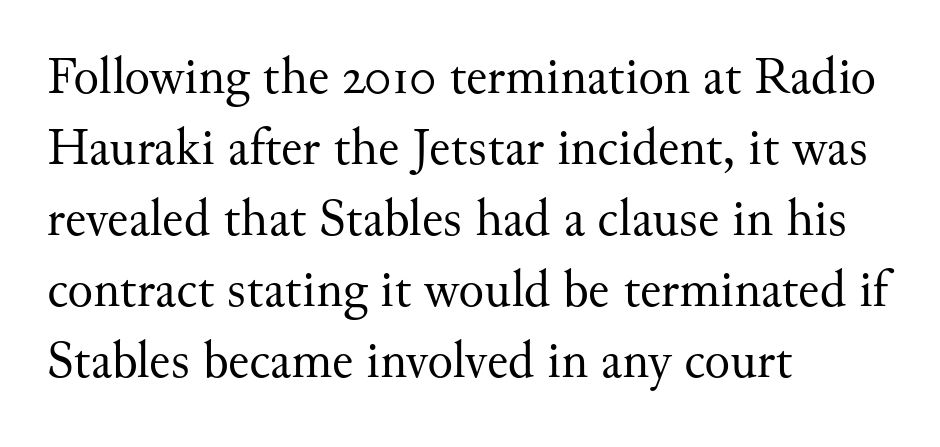
The image shows 53 px regular-weight serif type, upright; set left-aligned, normal line spacing (1.34x), normal letter spacing, not underlined; medium stroke contrast and a small x-height.
